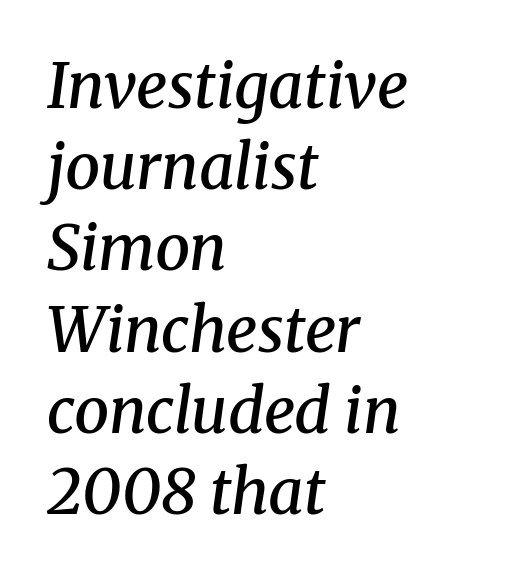
The image shows 62 px semibold serif type, italic (leaning right); set left-aligned, normal line spacing (1.31x), normal letter spacing, not underlined; medium stroke contrast and a medium x-height.
